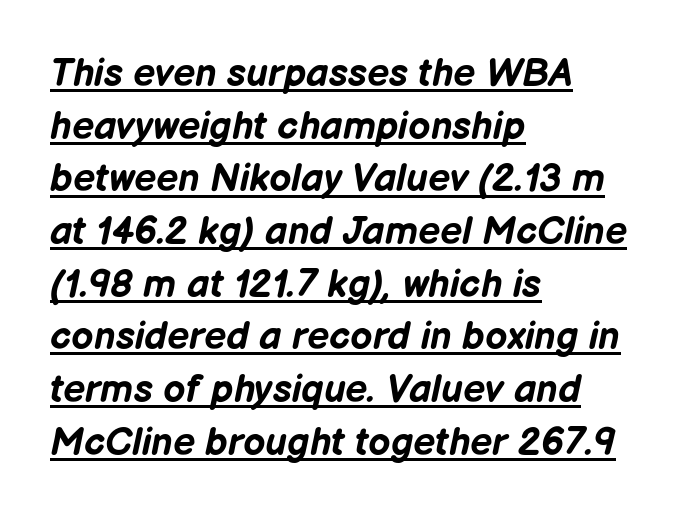
The image shows 39 px bold type, italic (leaning right); set left-aligned, normal line spacing (1.35x), normal letter spacing, underlined; low stroke contrast and a medium x-height.
